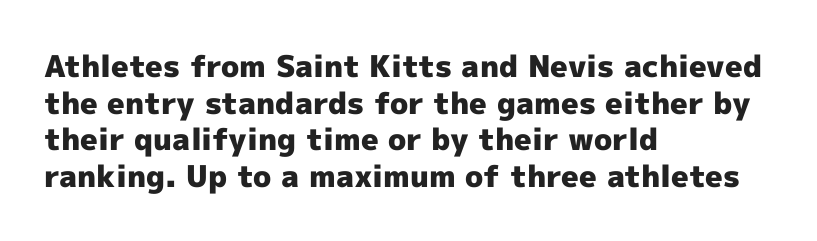
Here the designer chose a conventional face with non-uniform glyph widths. As a designer I'd log this as weight 700, bold. Beneath every word, the page is bare. Characters follow at the spacing the type designer built in.
